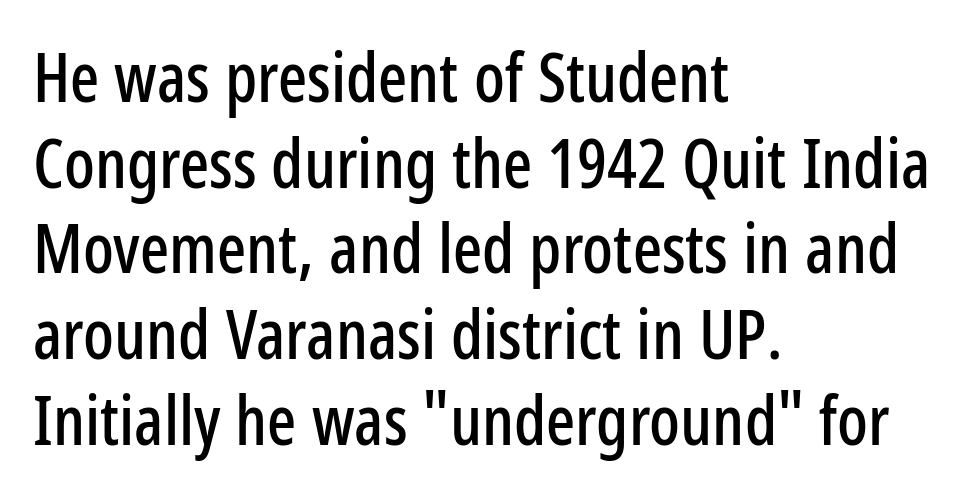
{"serif": "no", "italic": "no", "width": "condensed", "stroke_contrast": "low", "x_height": "medium", "monospaced": "no", "underline": "no", "align": "left", "line_spacing": "normal", "line_spacing_ratio": 1.26, "letter_spacing": "normal", "letter_spacing_em": 0.0, "glyph_px": 68}
